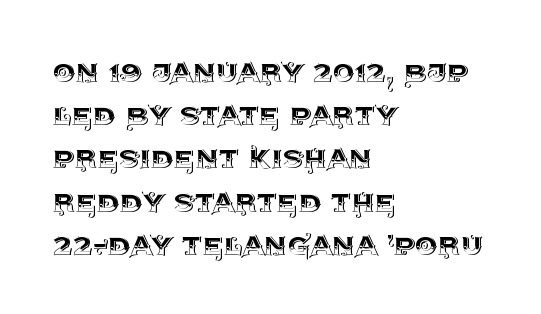
Words appear dense and cohesive because spacing is normal. You could not count columns in this text — the font is proportionally spaced. If you drew a ruler down the left edge, every line would touch it. Anything drawn beneath the words? Only blank space. Nope, not italic — everything's standing straight.
